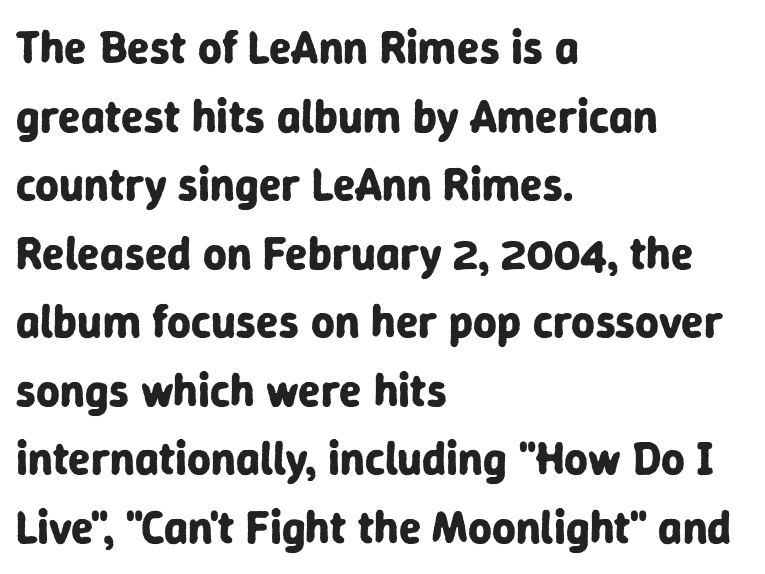
Rendered with straight, roman letterforms. Descenders hang freely into open space. Whoever set this chose a conventional vertical rhythm. On the weight axis this lands at bold, roughly 700. The text block is weighted toward the left margin, trailing off unevenly rightward. Varying glyph widths throughout — classic text-font behaviour.
